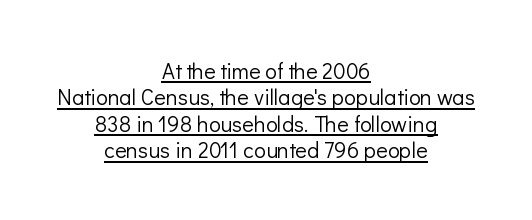
The image shows 22 px text type, upright; set centered, line spacing 1.2x, normal letter spacing, underlined.
